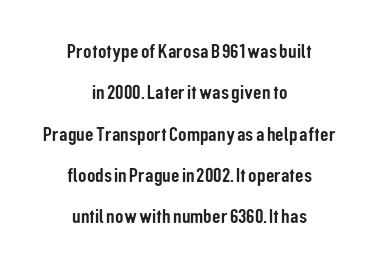
Q: Is the text italic (slanted)? A: No, it is upright.
Q: Is the text underlined? A: No.
Q: How is the paragraph aligned? A: Centered.
Q: Is the spacing between letters normal or unusually wide? A: Normal.
Q: Is the spacing between lines tight, normal or loose? A: Loose.
